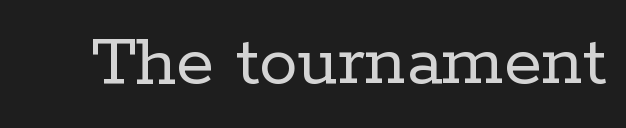
{"serif": "yes", "italic": "no", "bold": "no", "weight": "regular", "width": "normal", "stroke_contrast": "low", "x_height": "medium", "monospaced": "no", "underline": "no", "letter_spacing": "normal", "letter_spacing_em": 0.0, "glyph_px": 77}
